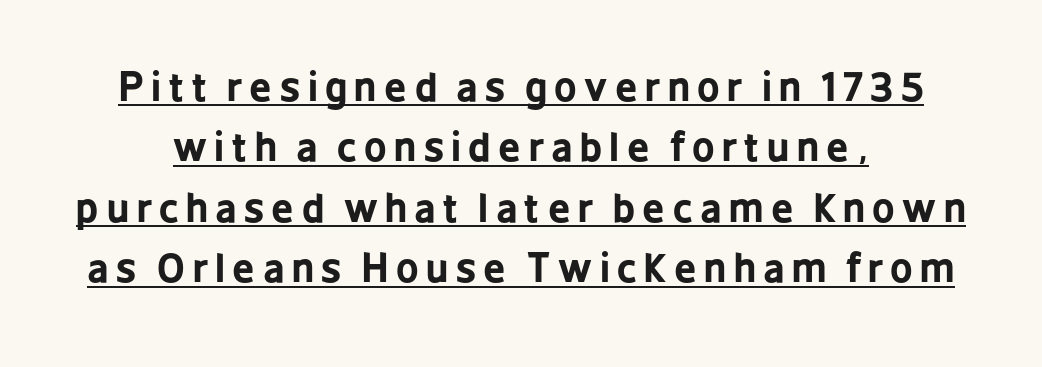
Q: Is the text bold? A: Yes.
Q: Is the text italic (slanted)? A: No, it is upright.
Q: Is the typeface a serif or a sans-serif typeface? A: Sans-serif.
Q: Is the text underlined? A: Yes.
Q: Is the spacing between lines tight, normal or loose? A: Normal.
Q: Width (condensed, normal, or wide)? A: Condensed.
Q: Stroke contrast? A: Low.
Q: x-height? A: Medium.
Q: Monospaced? A: No.
